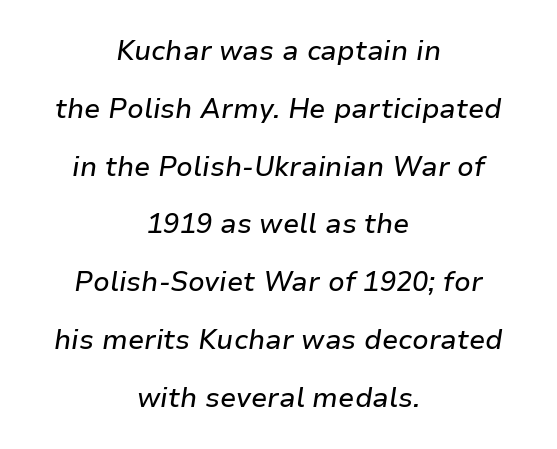
{"italic": "yes", "lean": "right", "slant_degrees": 9, "underline": "no", "align": "center", "line_spacing": "loose", "line_spacing_ratio": 2.14, "letter_spacing": "normal", "letter_spacing_em": 0.0, "glyph_px": 27}
